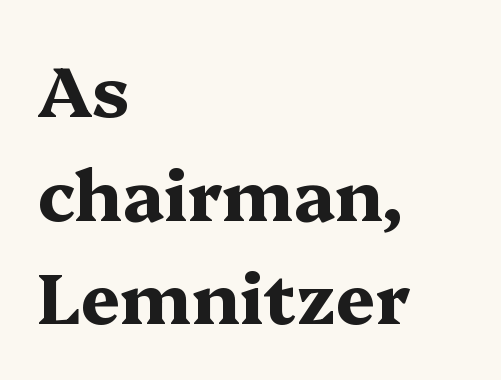
The image shows 71 px bold, wide serif type, upright; set left-aligned, normal line spacing (1.46x), normal letter spacing, not underlined; medium stroke contrast and a medium x-height.
